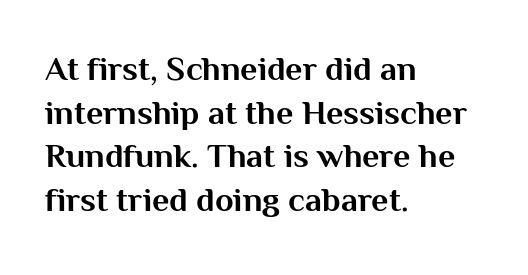
The rendering anchors every line to the left-hand side. Proportional: the letters do not fall into vertical columns. Bold? Absolutely — the strokes are thick and heavy. Descenders hang freely into open space.
